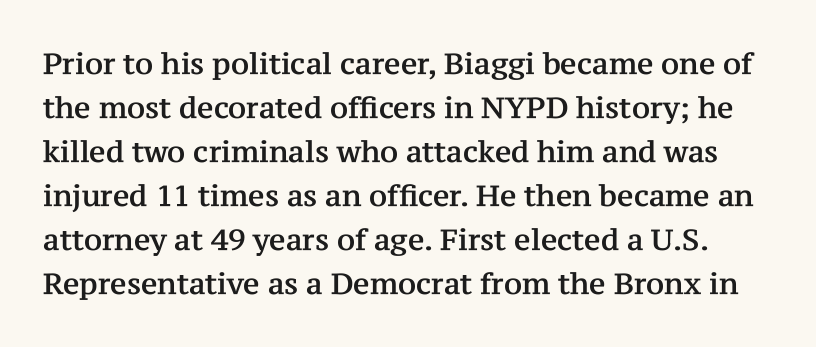
Q: Is the text italic (slanted)? A: No, it is upright.
Q: Is the typeface a serif or a sans-serif typeface? A: Serif.
Q: Is the text underlined? A: No.
Q: Is the spacing between letters normal or unusually wide? A: Normal.
Q: Is the spacing between lines tight, normal or loose? A: Normal.
Q: Width (condensed, normal, or wide)? A: Normal.
Q: Stroke contrast? A: Medium.
Q: x-height? A: Medium.
Q: Monospaced? A: No.
